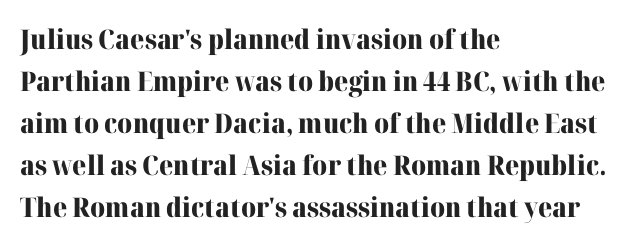
The image shows 27 px bold type, upright; set left-aligned, normal line spacing (1.56x), normal letter spacing, not underlined.
